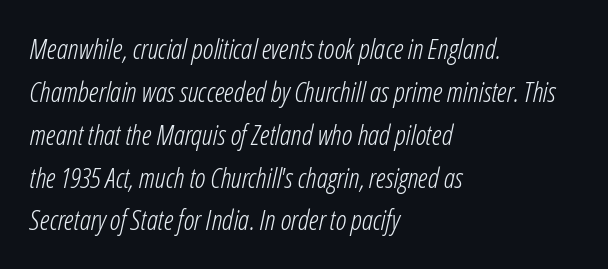
This reads as an unemphasized weight, regular at the heaviest. Plain, unruled lines of type. Tracking here is standard; glyphs follow each other at the usual distance. Regarding leading, the lines here are spaced in the standard way. The letters advance in unequal steps, a hallmark of proportional type.
